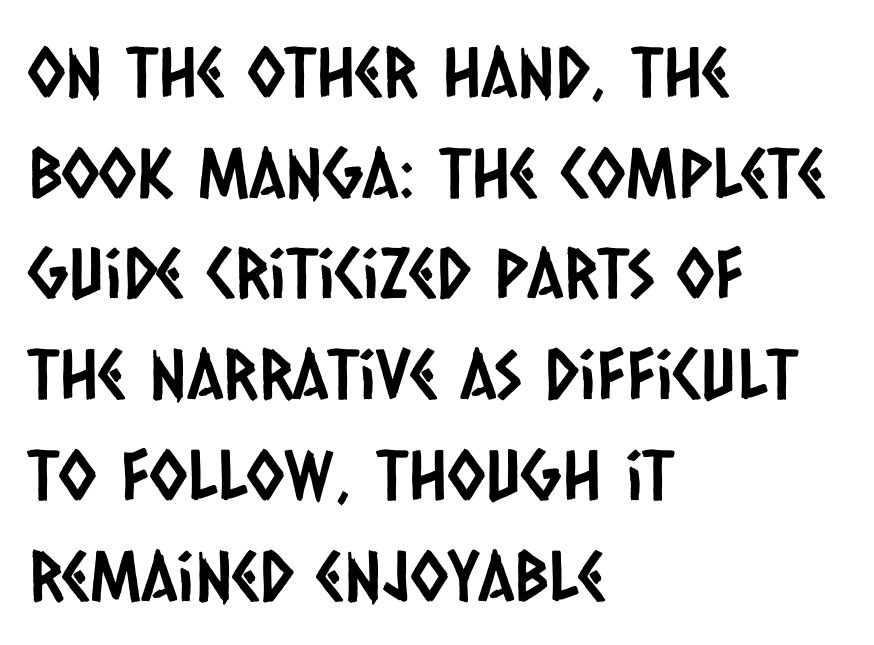
Check where the strokes stop: nothing finishes them off — pure sans. The vertical gap from one line to the next is medium. Nobody touched the tracking dial on this one. Nobody drew a line under any word here. In CSS terms this would be text-align: left.
